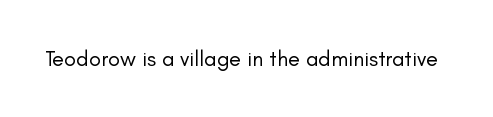
The image shows 22 px text type, upright; set normal letter spacing, not underlined.
